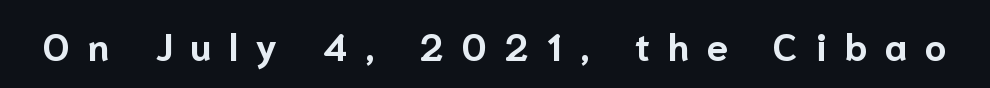
Q: Is the text bold? A: Yes.
Q: Is the text italic (slanted)? A: No, it is upright.
Q: Is the typeface a serif or a sans-serif typeface? A: Sans-serif.
Q: Is the text underlined? A: No.
Q: Is the spacing between letters normal or unusually wide? A: Unusually wide.
Q: Width (condensed, normal, or wide)? A: Normal.
Q: Stroke contrast? A: Low.
Q: x-height? A: Medium.
Q: Monospaced? A: No.
